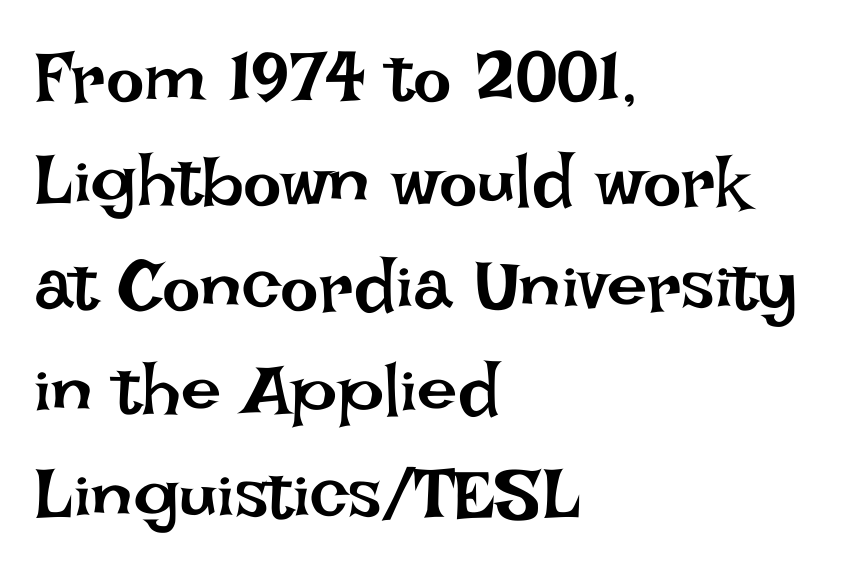
Q: Is the text bold? A: No.
Q: Is the text italic (slanted)? A: No, it is upright.
Q: Is the text underlined? A: No.
Q: How is the paragraph aligned? A: Left-aligned.
Q: Is the spacing between letters normal or unusually wide? A: Normal.
Q: Is the spacing between lines tight, normal or loose? A: Normal.
Q: Width (condensed, normal, or wide)? A: Normal.
Q: Stroke contrast? A: Low.
Q: x-height? A: Large.
Q: Monospaced? A: No.
